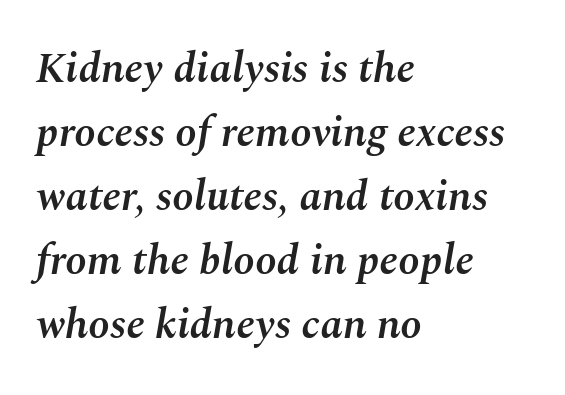
{"italic": "yes", "lean": "right", "slant_degrees": 10, "bold": "semi", "weight": "semibold", "width": "normal", "stroke_contrast": "medium", "x_height": "medium", "monospaced": "no", "underline": "no", "align": "left", "line_spacing": "normal", "line_spacing_ratio": 1.49, "letter_spacing": "normal", "letter_spacing_em": 0.0, "glyph_px": 43}
